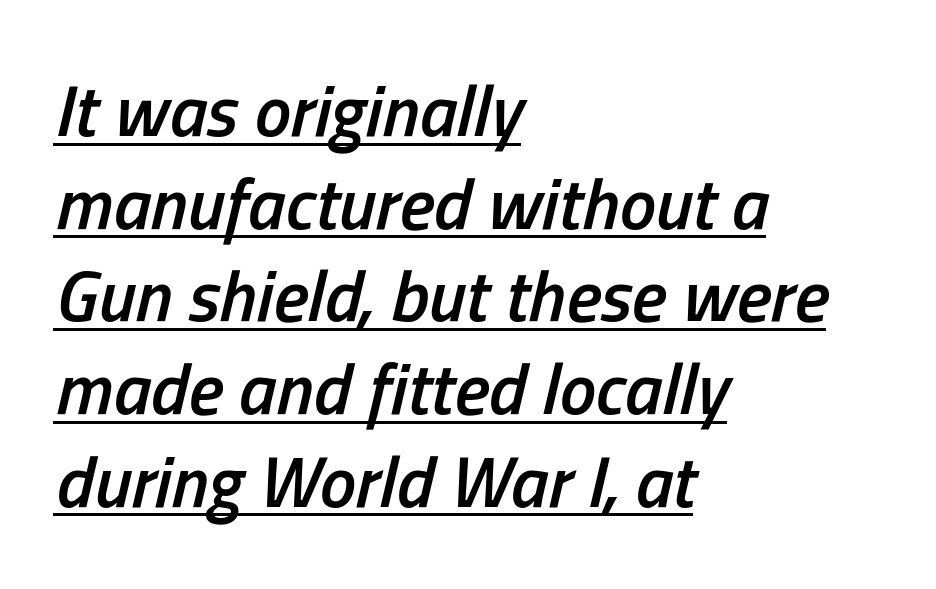
The passage shown is typed in a proportional face where columns would drift. The glyphs look as if they've been sheared to an angle. Does the leading feel generous? No, just average. Tracking here is standard; glyphs follow each other at the usual distance. Every row of glyphs begins at an identical x-position on the left.
